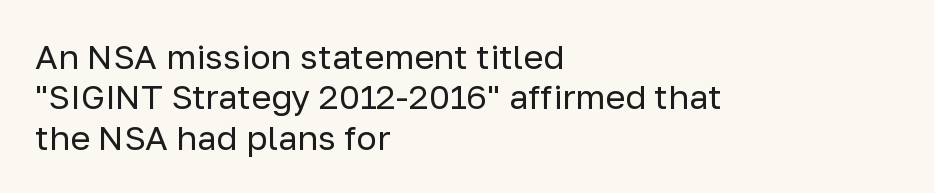
Q: Is the text bold? A: No.
Q: Is the text italic (slanted)? A: No, it is upright.
Q: Is the typeface a serif or a sans-serif typeface? A: Sans-serif.
Q: Is the text underlined? A: No.
Q: How is the paragraph aligned? A: Left-aligned.
Q: Is the spacing between letters normal or unusually wide? A: Normal.
Q: Width (condensed, normal, or wide)? A: Normal.
Q: Stroke contrast? A: Low.
Q: x-height? A: Medium.
Q: Monospaced? A: No.
